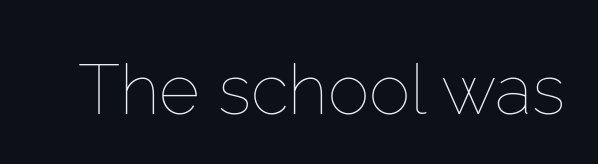
Q: Is the text bold? A: No.
Q: Is the text italic (slanted)? A: No, it is upright.
Q: Is the text underlined? A: No.
Q: Is the spacing between letters normal or unusually wide? A: Normal.
Q: Width (condensed, normal, or wide)? A: Normal.
Q: Stroke contrast? A: Low.
Q: x-height? A: Medium.
Q: Monospaced? A: No.
